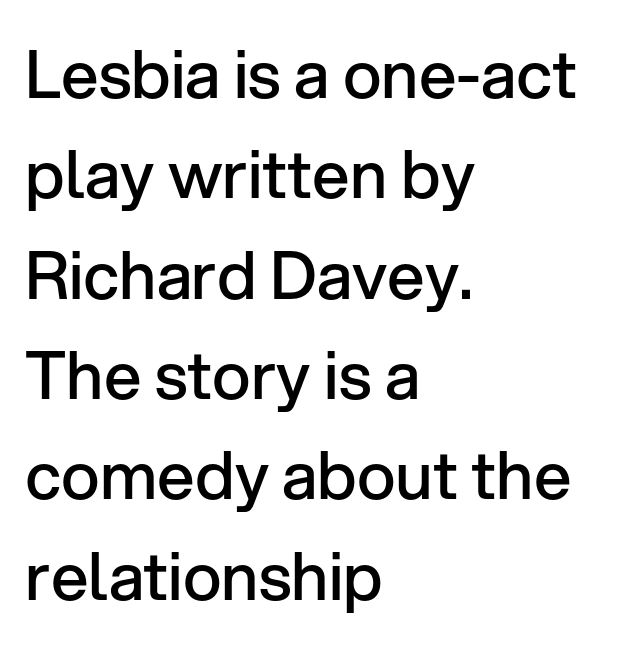
The image shows 66 px semibold sans-serif type, upright; set left-aligned, normal line spacing (1.52x), normal letter spacing, not underlined; low stroke contrast and a medium x-height.
